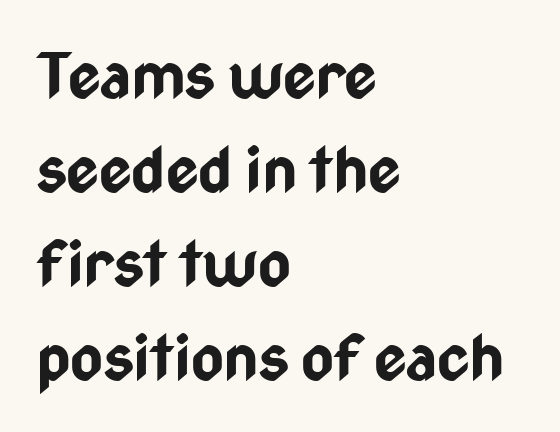
{"serif": "no", "italic": "no", "bold": "yes", "weight": "bold", "width": "condensed", "stroke_contrast": "low", "x_height": "medium", "monospaced": "no", "underline": "no", "align": "left", "line_spacing": "normal", "line_spacing_ratio": 1.49, "letter_spacing": "normal", "letter_spacing_em": 0.0, "glyph_px": 63}
